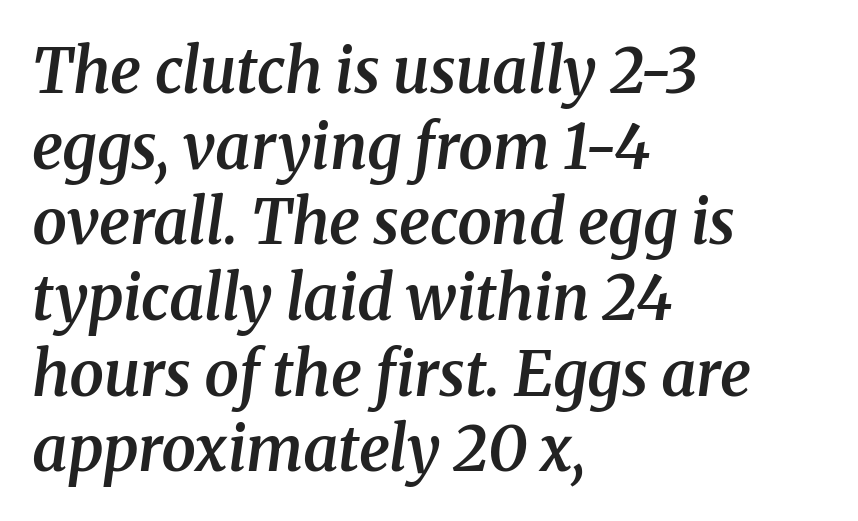
The image shows 62 px semibold serif type, italic (leaning right); set left-aligned, line spacing 1.22x, normal letter spacing, not underlined; medium stroke contrast and a medium x-height.
